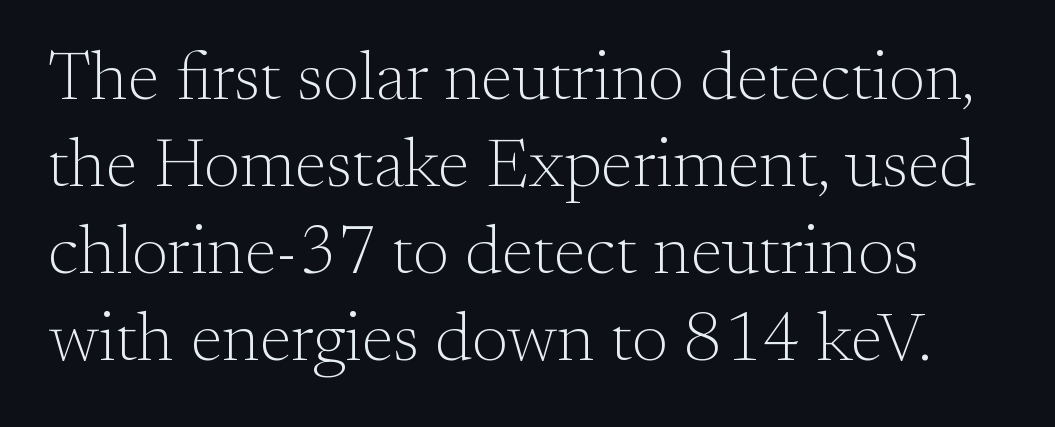
The image shows 69 px light serif type, upright; set normal line spacing (1.26x), normal letter spacing, not underlined; medium stroke contrast and a small x-height.
